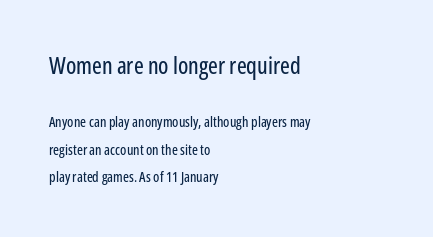
The image shows 23 px text type, upright; set left-aligned, loose line spacing (1.96x), normal letter spacing, not underlined; the first (top) block is 1.64x larger.
